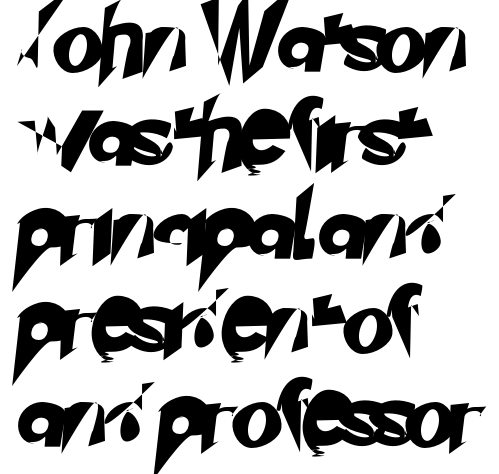
Q: Is the typeface a serif or a sans-serif typeface? A: Sans-serif.
Q: Is the text underlined? A: No.
Q: How is the paragraph aligned? A: Left-aligned.
Q: Is the spacing between letters normal or unusually wide? A: Normal.
Q: Is the spacing between lines tight, normal or loose? A: Normal.
Q: Width (condensed, normal, or wide)? A: Normal.
Q: Stroke contrast? A: Low.
Q: x-height? A: Small.
Q: Monospaced? A: No.
